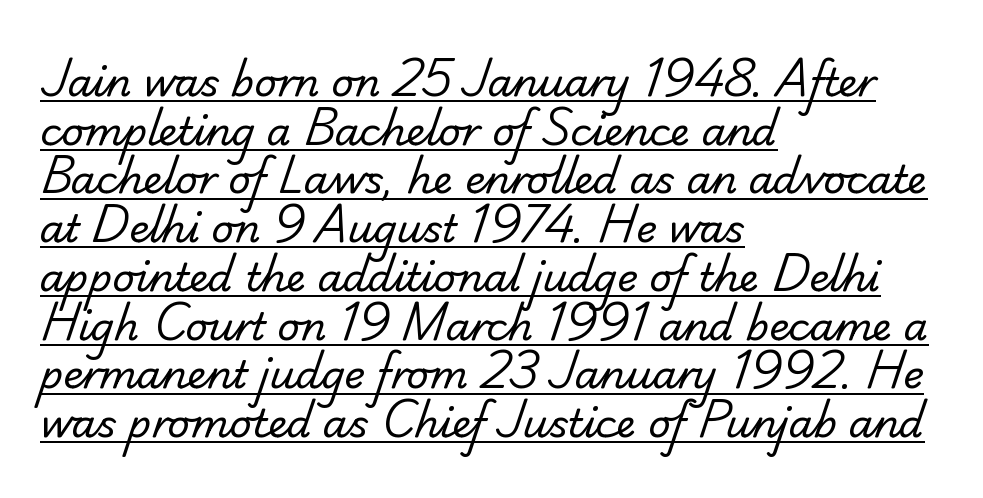
Q: Is the text bold? A: No.
Q: Is the typeface a serif or a sans-serif typeface? A: Sans-serif.
Q: Is the text underlined? A: Yes.
Q: How is the paragraph aligned? A: Left-aligned.
Q: Is the spacing between letters normal or unusually wide? A: Normal.
Q: Is the spacing between lines tight, normal or loose? A: Normal.
Q: Width (condensed, normal, or wide)? A: Normal.
Q: Stroke contrast? A: Low.
Q: x-height? A: Small.
Q: Monospaced? A: No.
